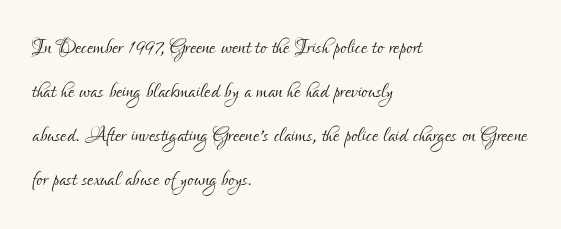
A typesetter would call this proportional, since set widths differ per character. A quiet, ordinary-to-light weight characterises the typeface. The line texture is even and compact thanks to regular tracking. Type without underlining.
